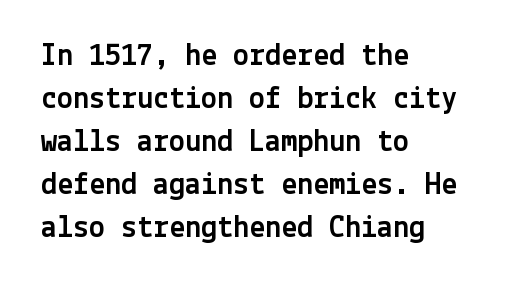
{"serif": "no", "italic": "no", "width": "normal", "x_height": "medium", "underline": "no", "align": "left", "line_spacing": "normal", "line_spacing_ratio": 1.34, "letter_spacing": "normal", "letter_spacing_em": 0.0, "glyph_px": 32}
